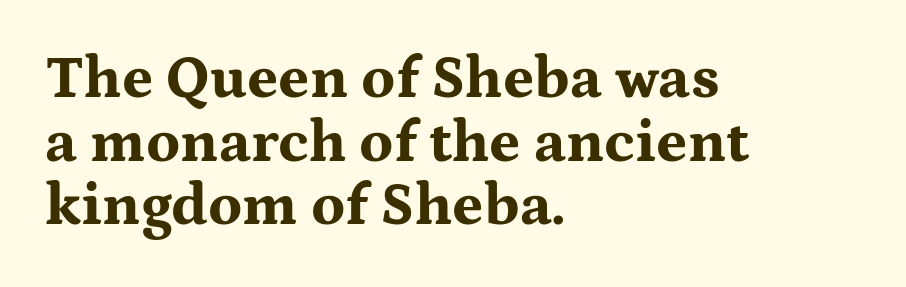
The typesetter chose a ragged-right arrangement here. The passage shown is typed in a proportional face where columns would drift. This is serif lettering, the kind often seen in printed books. The axis of the letterforms is exactly vertical. Does the weight exceed regular? Yes, all the way to bold. The strip under each line holds only bare page.
